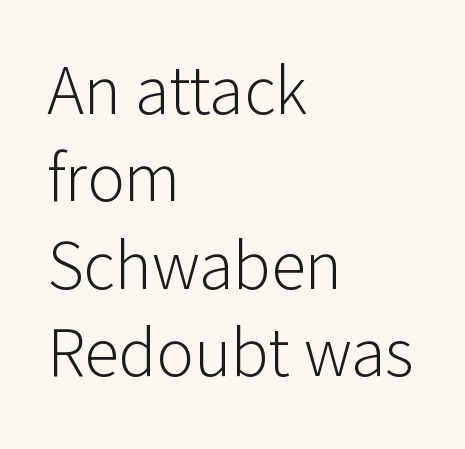
Q: Is the text bold? A: No.
Q: Is the text italic (slanted)? A: No, it is upright.
Q: Is the typeface a serif or a sans-serif typeface? A: Sans-serif.
Q: Is the text underlined? A: No.
Q: How is the paragraph aligned? A: Left-aligned.
Q: Is the spacing between letters normal or unusually wide? A: Normal.
Q: Is the spacing between lines tight, normal or loose? A: Normal.
Q: Width (condensed, normal, or wide)? A: Normal.
Q: Stroke contrast? A: Low.
Q: x-height? A: Medium.
Q: Monospaced? A: No.
